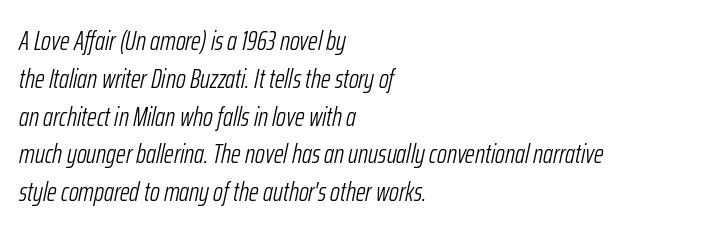
Q: Is the text bold? A: No.
Q: Is the text italic (slanted)? A: Yes, it leans right by about 12 degrees.
Q: Is the text underlined? A: No.
Q: How is the paragraph aligned? A: Left-aligned.
Q: Is the spacing between letters normal or unusually wide? A: Normal.
Q: Is the spacing between lines tight, normal or loose? A: Normal.
